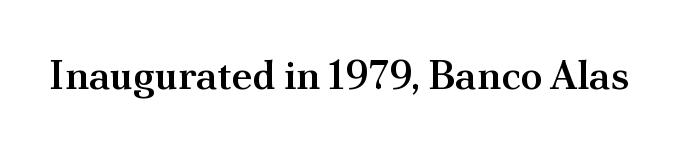
Q: Is the text bold? A: Semi-bold.
Q: Is the text italic (slanted)? A: No, it is upright.
Q: Is the typeface a serif or a sans-serif typeface? A: Serif.
Q: Is the text underlined? A: No.
Q: Is the spacing between letters normal or unusually wide? A: Normal.
Q: Width (condensed, normal, or wide)? A: Normal.
Q: Stroke contrast? A: Medium.
Q: x-height? A: Small.
Q: Monospaced? A: No.
